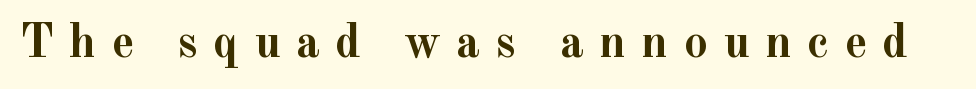
{"serif": "yes", "italic": "no", "bold": "yes", "weight": "semibold", "width": "normal", "x_height": "small", "monospaced": "no", "underline": "no", "letter_spacing": "wide", "letter_spacing_em": 0.31, "glyph_px": 48}
